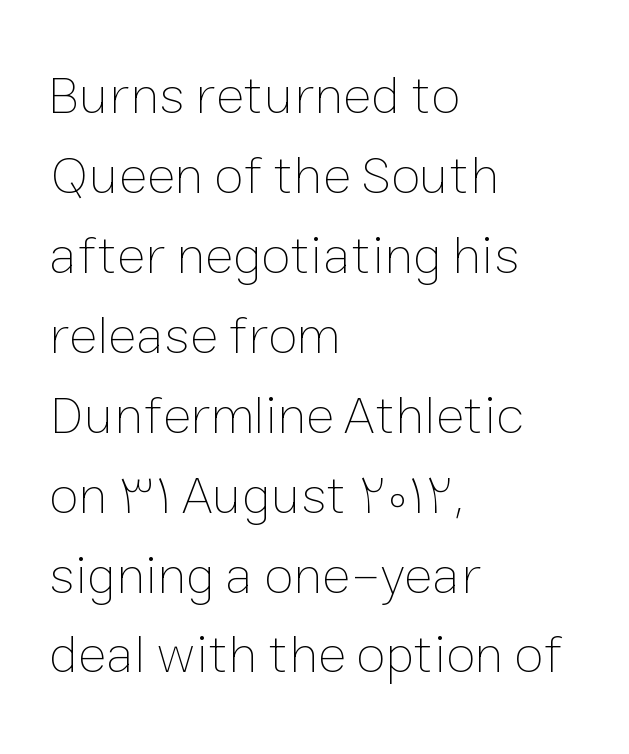
Q: Is the text bold? A: No.
Q: Is the text italic (slanted)? A: No, it is upright.
Q: Is the text underlined? A: No.
Q: How is the paragraph aligned? A: Left-aligned.
Q: Is the spacing between letters normal or unusually wide? A: Normal.
Q: Is the spacing between lines tight, normal or loose? A: Normal.
Q: Width (condensed, normal, or wide)? A: Normal.
Q: Stroke contrast? A: Low.
Q: x-height? A: Medium.
Q: Monospaced? A: No.
